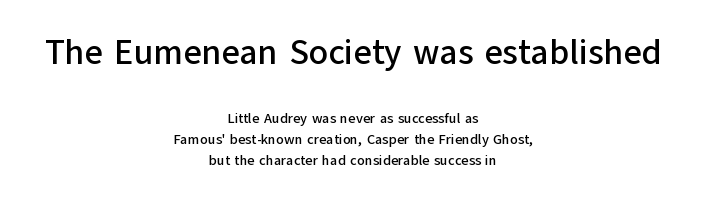
The image shows 35 px sans-serif type, upright; set centered, normal line spacing (1.5x), normal letter spacing, not underlined; the first (top) block is 2.5x larger; low stroke contrast and a medium x-height.
